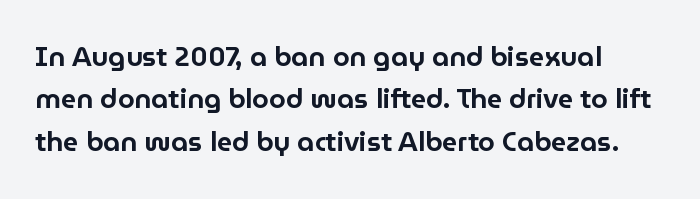
The image shows 27 px text type, upright; set left-aligned, normal line spacing (1.57x), normal letter spacing, not underlined.
